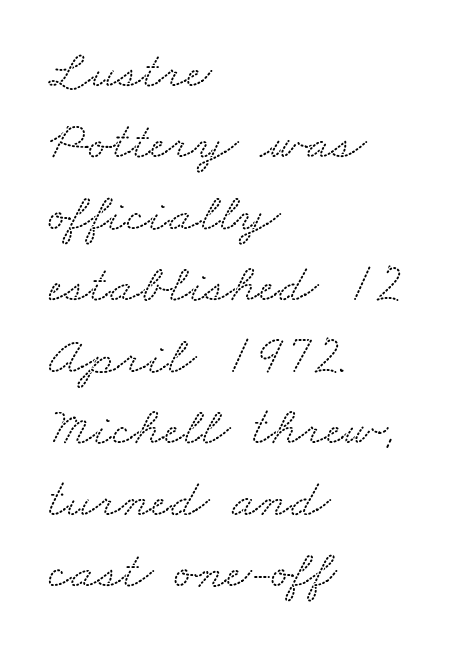
The image shows 55 px wide serif type; set left-aligned, normal line spacing (1.3x), normal letter spacing, not underlined; low stroke contrast and a small x-height.
